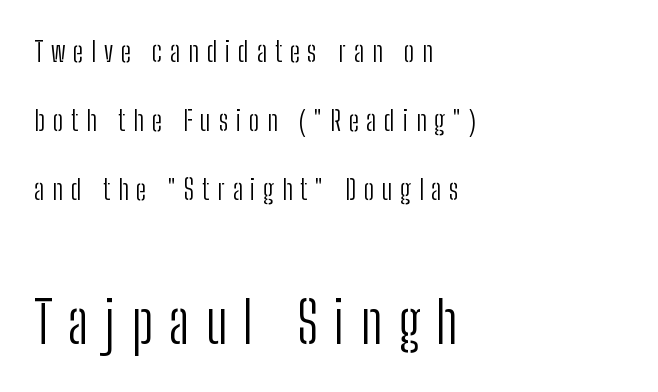
The image shows 57 px light, condensed sans-serif type, upright; set left-aligned, loose line spacing (2.47x), unusually wide letter spacing (+0.28 em), not underlined; the second (bottom) block is 2.04x larger; low stroke contrast and a medium x-height.
